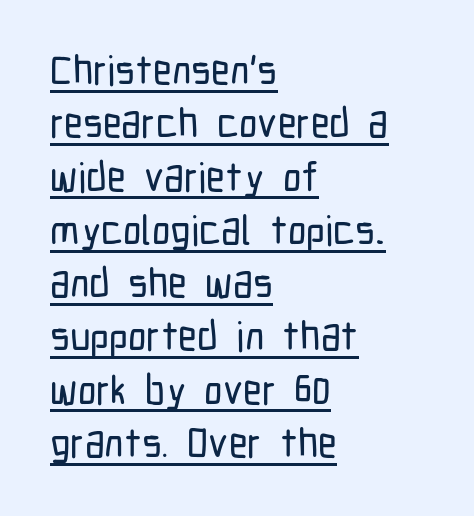
The image shows 41 px condensed sans-serif type, upright; set left-aligned, normal line spacing (1.3x), normal letter spacing, underlined; low stroke contrast and a medium x-height.
